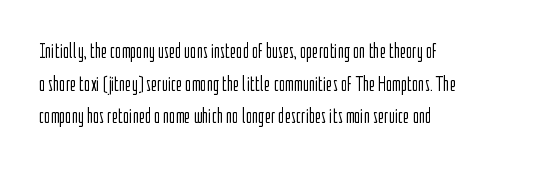
Q: Is the text bold? A: No.
Q: Is the text italic (slanted)? A: No, it is upright.
Q: Is the text underlined? A: No.
Q: How is the paragraph aligned? A: Left-aligned.
Q: Is the spacing between letters normal or unusually wide? A: Normal.
Q: Is the spacing between lines tight, normal or loose? A: Normal.
